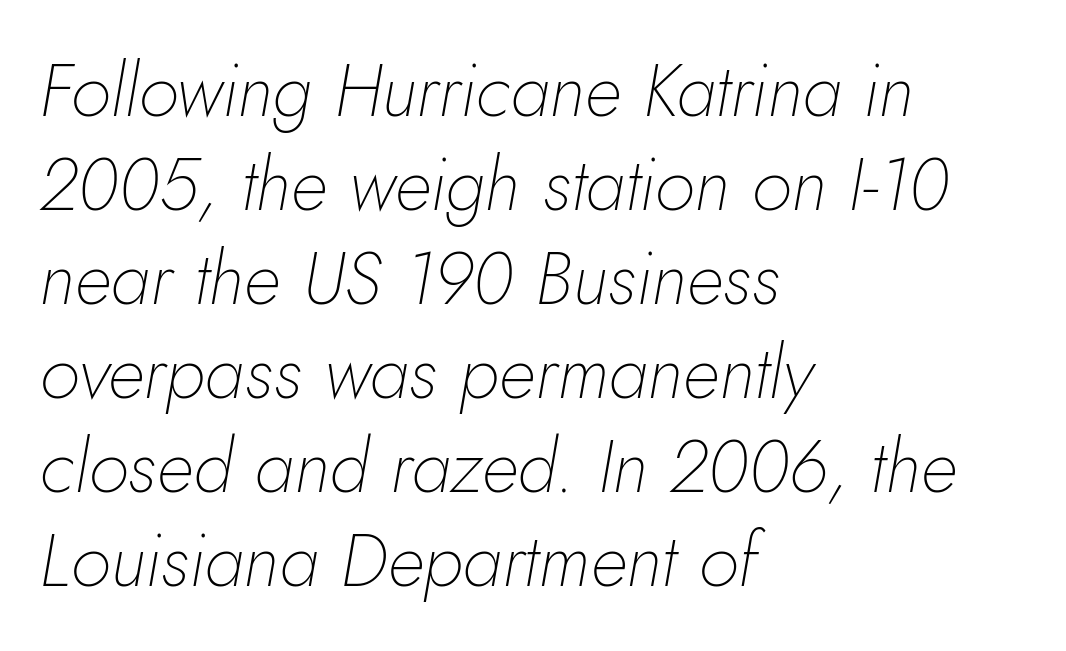
Summary of vertical rhythm: regular, with standard interline spacing. In terms of letterspacing, this is plain default setting. The space directly below the letters is spotless. Tall strokes in this sample are angled rather than plumb. Alignment: flush left. Is the stroke heavy? The answer is a plain regular-or-lighter.
